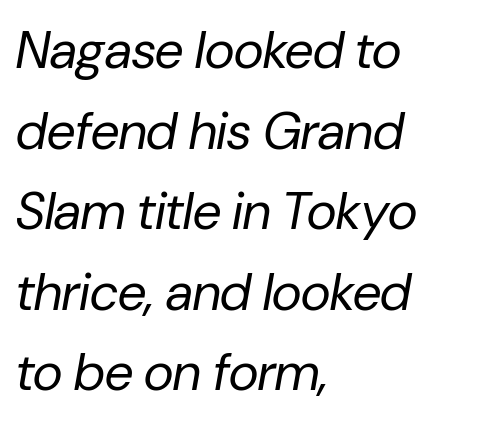
{"italic": "yes", "lean": "right", "slant_degrees": 10, "bold": "no", "weight": "regular", "width": "normal", "stroke_contrast": "low", "x_height": "medium", "monospaced": "no", "underline": "no", "align": "left", "line_spacing": "normal", "line_spacing_ratio": 1.55, "letter_spacing": "normal", "letter_spacing_em": 0.0, "glyph_px": 52}
